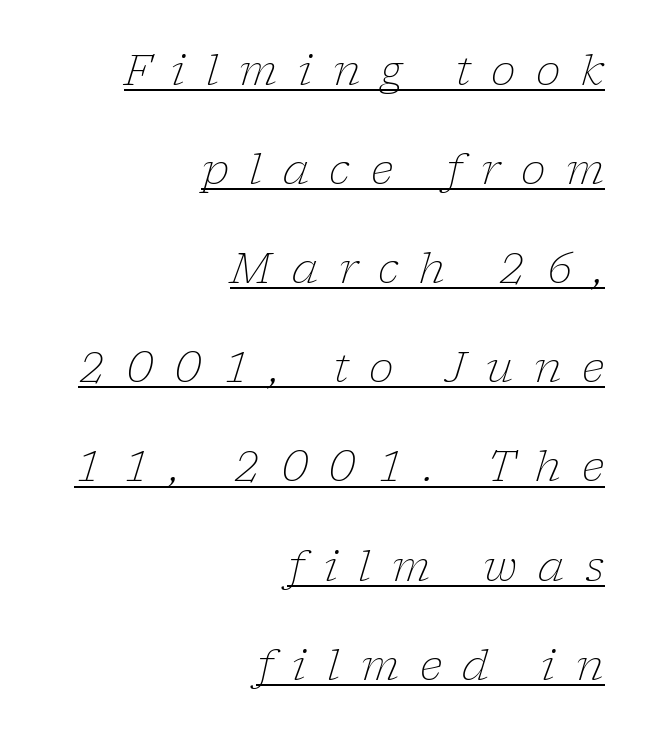
Q: Is the text bold? A: No.
Q: Is the text italic (slanted)? A: Yes, it leans right by about 17 degrees.
Q: Is the typeface a serif or a sans-serif typeface? A: Serif.
Q: Is the text underlined? A: Yes.
Q: How is the paragraph aligned? A: Right-aligned.
Q: Is the spacing between letters normal or unusually wide? A: Unusually wide.
Q: Is the spacing between lines tight, normal or loose? A: Loose.
Q: Width (condensed, normal, or wide)? A: Normal.
Q: Stroke contrast? A: Low.
Q: x-height? A: Medium.
Q: Monospaced? A: No.
